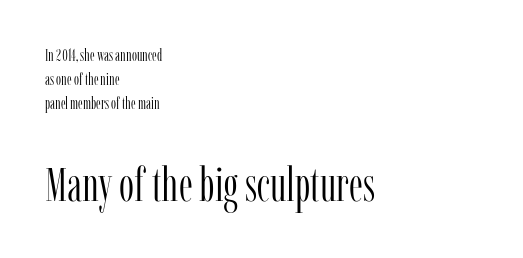
The image shows 48 px light, condensed serif type, upright; set left-aligned, normal line spacing (1.49x), normal letter spacing, not underlined; the second (bottom) block is 3.0x larger; low stroke contrast and a medium x-height.
